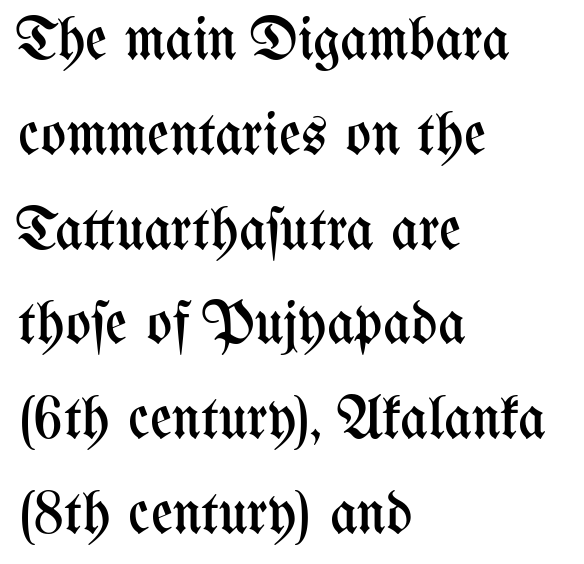
You could call the tracking neutral — neither tight nor loose. Posture: upright roman. The face looks like a standard text weight, possibly lighter. Quick note: interline space is typical.
